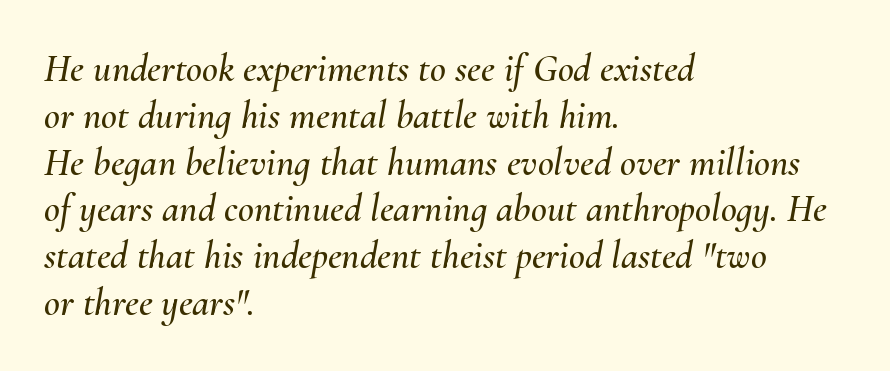
Q: Is the text italic (slanted)? A: Yes, it leans right by about 10 degrees.
Q: Is the text underlined? A: No.
Q: How is the paragraph aligned? A: Left-aligned.
Q: Is the spacing between letters normal or unusually wide? A: Normal.
Q: Width (condensed, normal, or wide)? A: Normal.
Q: Stroke contrast? A: Medium.
Q: x-height? A: Small.
Q: Monospaced? A: No.
